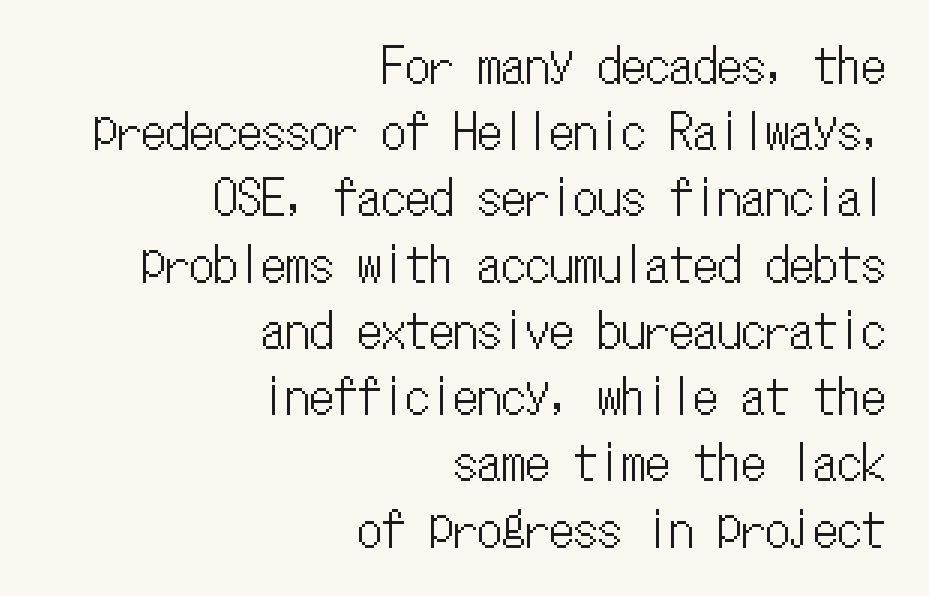
{"italic": "no", "width": "condensed", "stroke_contrast": "low", "x_height": "medium", "monospaced": "yes", "underline": "no", "align": "right", "line_spacing": "normal", "line_spacing_ratio": 1.38, "letter_spacing": "normal", "letter_spacing_em": 0.0, "glyph_px": 48}
